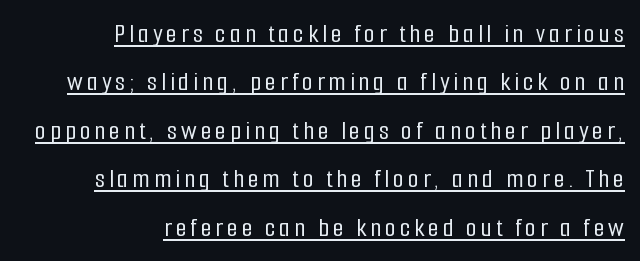
{"serif": "no", "italic": "no", "width": "condensed", "stroke_contrast": "low", "x_height": "medium", "monospaced": "no", "underline": "yes", "align": "right", "line_spacing_ratio": 1.73, "glyph_px": 28}
